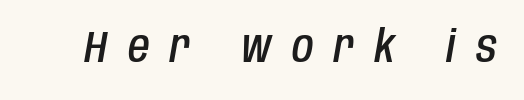
The image shows 44 px semibold, condensed type, italic (leaning right); set unusually wide letter spacing (+0.47 em), not underlined; low stroke contrast and a large x-height.
